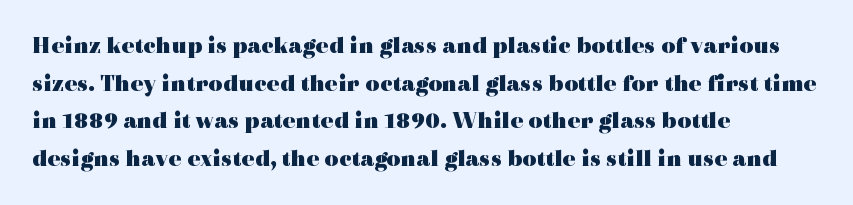
Q: Is the text bold? A: Yes.
Q: Is the text italic (slanted)? A: No, it is upright.
Q: Is the text underlined? A: No.
Q: How is the paragraph aligned? A: Left-aligned.
Q: Is the spacing between letters normal or unusually wide? A: Normal.
Q: Is the spacing between lines tight, normal or loose? A: Normal.
